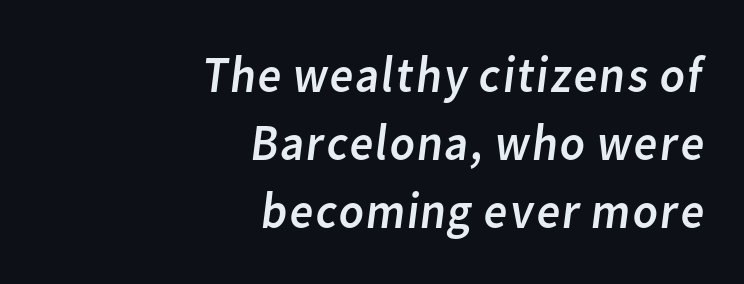
{"serif": "no", "bold": "no", "weight": "regular", "width": "normal", "stroke_contrast": "low", "x_height": "medium", "monospaced": "no", "underline": "no", "align": "right", "line_spacing": "normal", "line_spacing_ratio": 1.31, "letter_spacing": "normal", "letter_spacing_em": 0.0, "glyph_px": 52}
